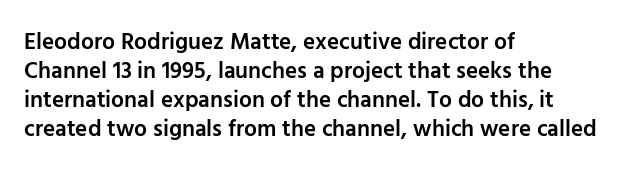
These lines keep a tight, regular rhythm from letter to letter. Horizontally, the lines are justified to the leading edge only. Normally led — the rows are evenly, conventionally spaced. The axis of the letterforms is exactly vertical. Bold? Not quite — semibold, heavier than regular but stopping short.
